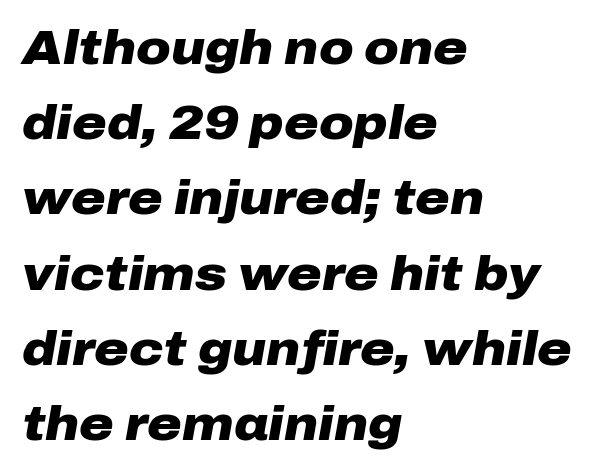
{"italic": "yes", "lean": "right", "slant_degrees": 10, "bold": "yes", "weight": "heavy", "width": "wide", "stroke_contrast": "low", "x_height": "medium", "monospaced": "no", "underline": "no", "align": "left", "line_spacing": "normal", "line_spacing_ratio": 1.6, "letter_spacing": "normal", "letter_spacing_em": 0.0, "glyph_px": 47}
